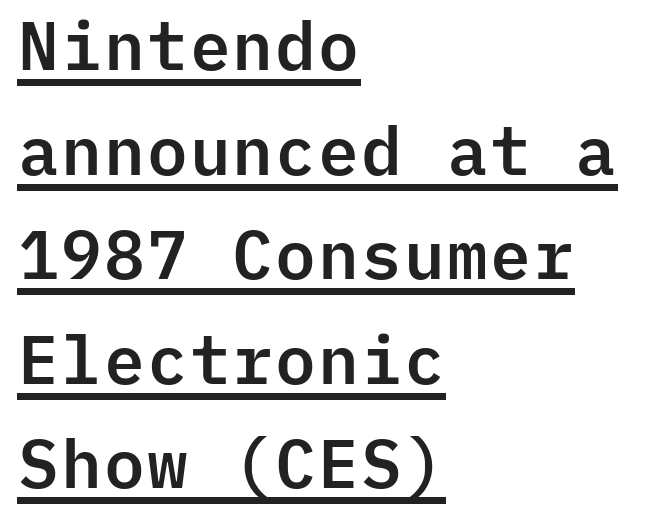
{"serif": "no", "italic": "no", "width": "normal", "stroke_contrast": "low", "x_height": "medium", "monospaced": "yes", "underline": "yes", "align": "left", "line_spacing": "normal", "line_spacing_ratio": 1.56, "letter_spacing": "normal", "letter_spacing_em": 0.0, "glyph_px": 67}
